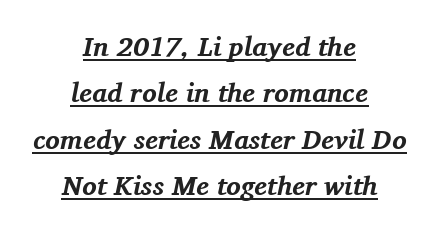
The image shows 27 px bold type, italic (leaning right); set centered, line spacing 1.72x, normal letter spacing, underlined.
